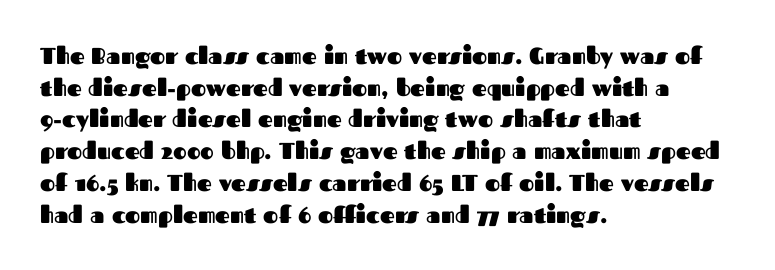
{"italic": "no", "bold": "yes", "underline": "no", "align": "left", "line_spacing": "normal", "line_spacing_ratio": 1.38, "letter_spacing": "normal", "letter_spacing_em": 0.0, "glyph_px": 23}
